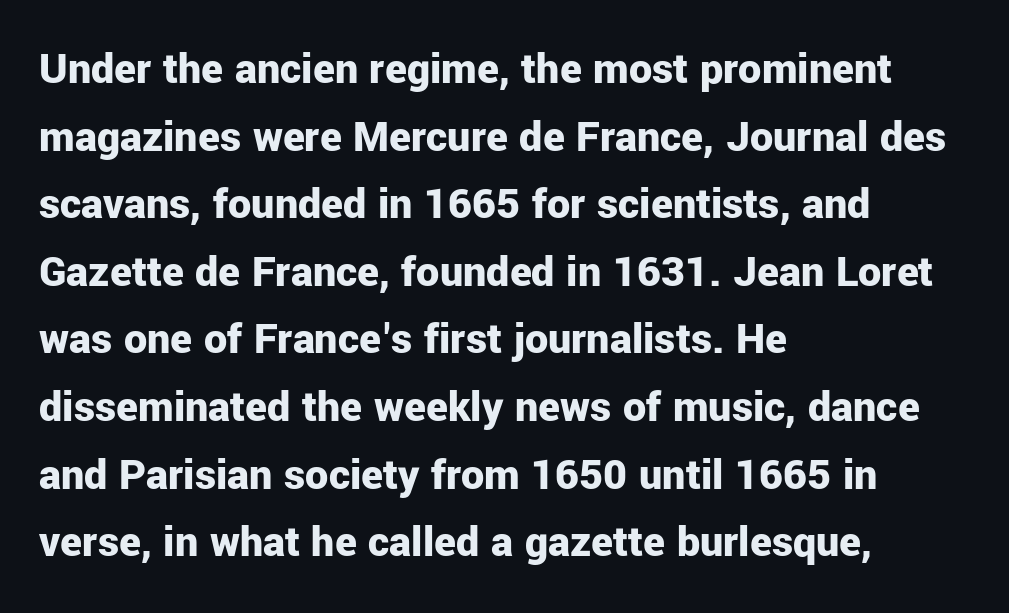
Q: Is the text bold? A: Yes.
Q: Is the text italic (slanted)? A: No, it is upright.
Q: Is the typeface a serif or a sans-serif typeface? A: Sans-serif.
Q: Is the text underlined? A: No.
Q: How is the paragraph aligned? A: Left-aligned.
Q: Is the spacing between letters normal or unusually wide? A: Normal.
Q: Is the spacing between lines tight, normal or loose? A: Normal.
Q: Width (condensed, normal, or wide)? A: Normal.
Q: Stroke contrast? A: Low.
Q: x-height? A: Medium.
Q: Monospaced? A: No.
